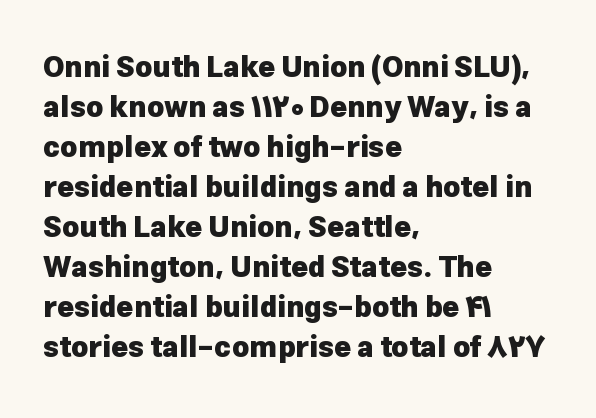
Note the varied advance widths — an 'i' is clearly narrower than an 'm'. Look at the stroke-to-counter ratio: heavy, a bold. Vertical spacing — default. Line beginnings align vertically; line endings do not. Rendered with straight, roman letterforms.
